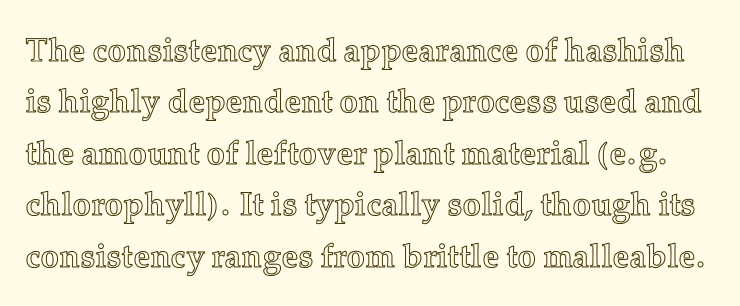
Standard letterfit; no display-style spreading of the glyphs. The passage shown is typed in a proportional face where columns would drift. The passage shown is not underscored anywhere. The lettering holds an erect, upright posture throughout.
